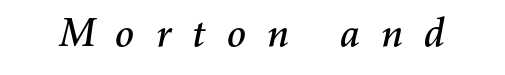
{"italic": "yes", "lean": "right", "slant_degrees": 11, "width": "normal", "stroke_contrast": "medium", "x_height": "medium", "monospaced": "no", "underline": "no", "letter_spacing": "wide", "letter_spacing_em": 0.48, "glyph_px": 40}
